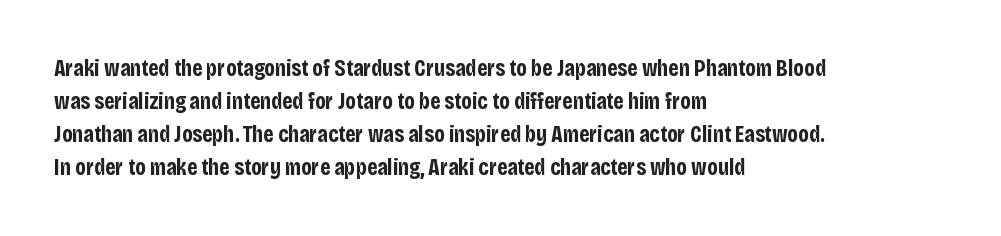
Q: Is the text bold? A: Yes.
Q: Is the text italic (slanted)? A: No, it is upright.
Q: Is the text underlined? A: No.
Q: How is the paragraph aligned? A: Left-aligned.
Q: Is the spacing between letters normal or unusually wide? A: Normal.
Q: Is the spacing between lines tight, normal or loose? A: Normal.
